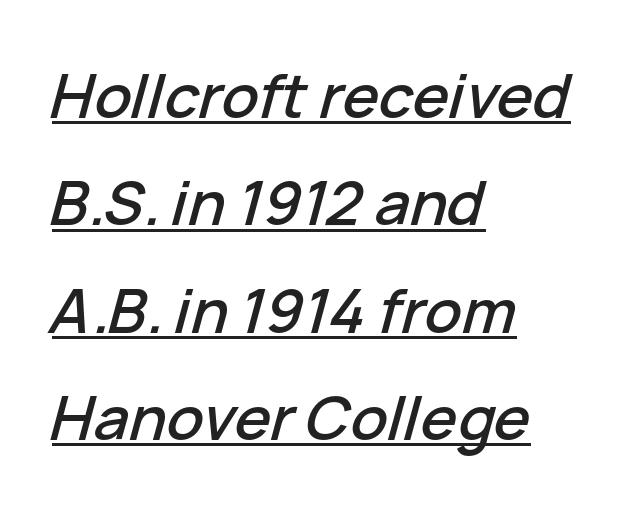
{"italic": "yes", "lean": "right", "slant_degrees": 15, "width": "normal", "stroke_contrast": "low", "x_height": "medium", "monospaced": "no", "underline": "yes", "align": "left", "line_spacing_ratio": 1.76, "letter_spacing": "normal", "letter_spacing_em": 0.0, "glyph_px": 61}
